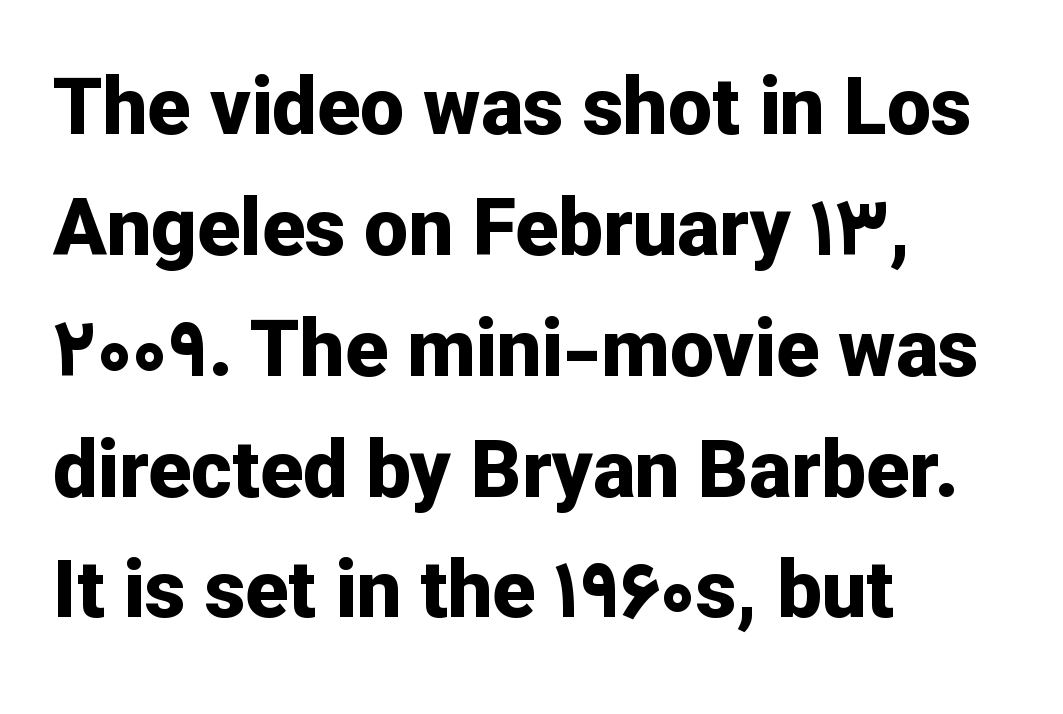
The image shows 79 px bold sans-serif type, upright; set left-aligned, normal line spacing (1.53x), normal letter spacing, not underlined; low stroke contrast and a medium x-height.
